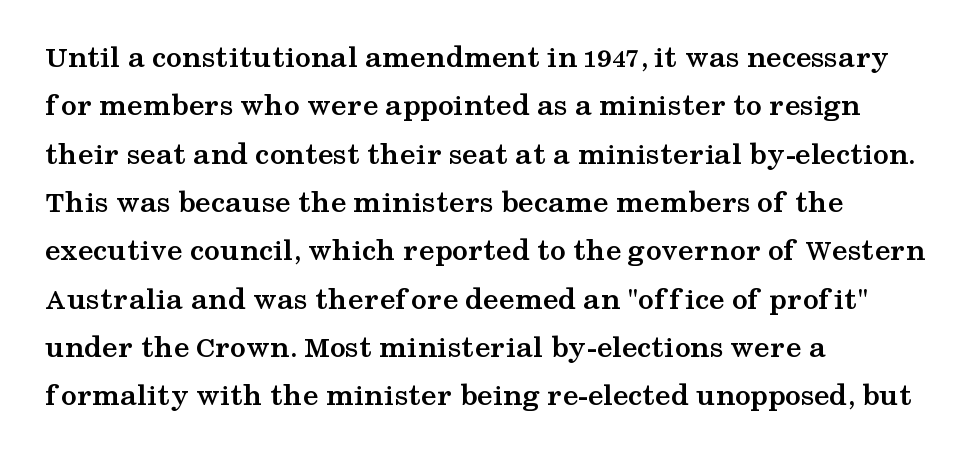
Q: Is the text bold? A: Yes.
Q: Is the text italic (slanted)? A: No, it is upright.
Q: Is the typeface a serif or a sans-serif typeface? A: Serif.
Q: Is the text underlined? A: No.
Q: How is the paragraph aligned? A: Left-aligned.
Q: Is the spacing between letters normal or unusually wide? A: Normal.
Q: Is the spacing between lines tight, normal or loose? A: Normal.
Q: Width (condensed, normal, or wide)? A: Wide.
Q: Stroke contrast? A: Medium.
Q: x-height? A: Medium.
Q: Monospaced? A: No.
